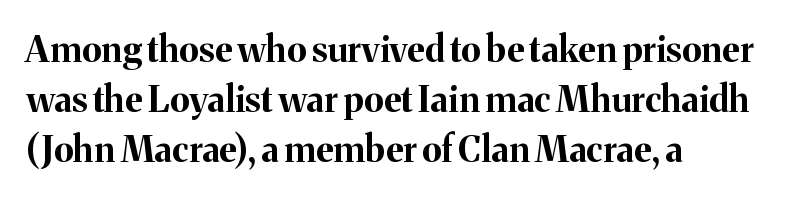
{"serif": "yes", "italic": "no", "bold": "yes", "weight": "bold", "width": "normal", "stroke_contrast": "medium", "x_height": "medium", "monospaced": "no", "underline": "no", "align": "left", "line_spacing": "normal", "line_spacing_ratio": 1.39, "letter_spacing": "normal", "letter_spacing_em": 0.0, "glyph_px": 36}
